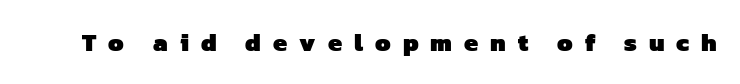
Q: Is the text bold? A: Yes.
Q: Is the text underlined? A: No.
Q: Is the spacing between letters normal or unusually wide? A: Unusually wide.
